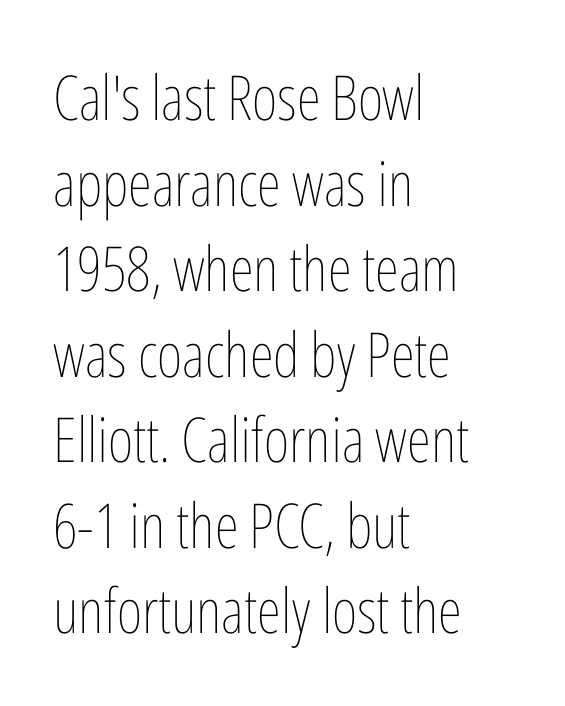
The image shows 62 px thin, condensed type, upright; set left-aligned, normal line spacing (1.38x), normal letter spacing, not underlined; low stroke contrast and a medium x-height.
